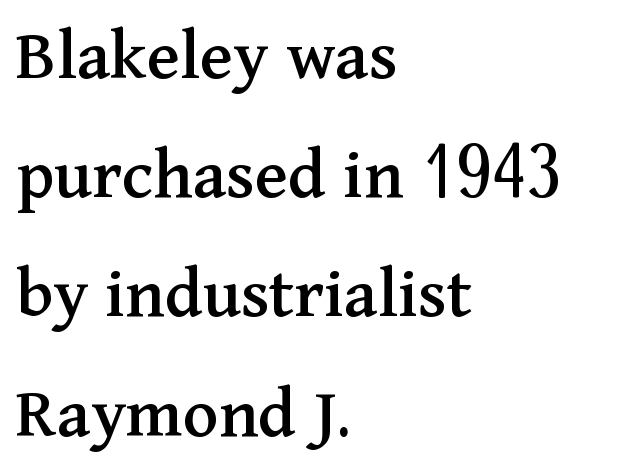
Q: Is the text italic (slanted)? A: No, it is upright.
Q: Is the typeface a serif or a sans-serif typeface? A: Serif.
Q: Is the text underlined? A: No.
Q: How is the paragraph aligned? A: Left-aligned.
Q: Is the spacing between letters normal or unusually wide? A: Normal.
Q: Is the spacing between lines tight, normal or loose? A: Normal.
Q: Width (condensed, normal, or wide)? A: Normal.
Q: Stroke contrast? A: Medium.
Q: x-height? A: Medium.
Q: Monospaced? A: No.
